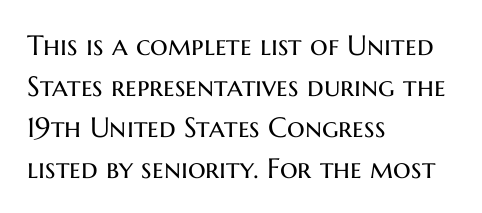
Q: Is the text bold? A: No.
Q: Is the text italic (slanted)? A: No, it is upright.
Q: Is the typeface a serif or a sans-serif typeface? A: Sans-serif.
Q: Is the text underlined? A: No.
Q: How is the paragraph aligned? A: Left-aligned.
Q: Is the spacing between letters normal or unusually wide? A: Normal.
Q: Is the spacing between lines tight, normal or loose? A: Normal.
Q: Width (condensed, normal, or wide)? A: Normal.
Q: Stroke contrast? A: Medium.
Q: x-height? A: Medium.
Q: Monospaced? A: No.
